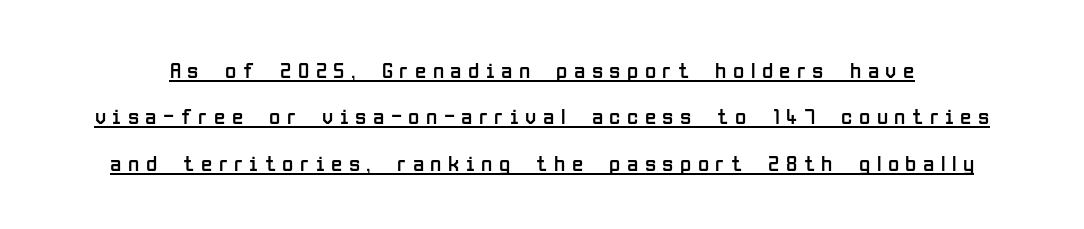
The image shows 23 px text type, upright; set loose line spacing (2.02x), unusually wide letter spacing (+0.28 em), underlined.
